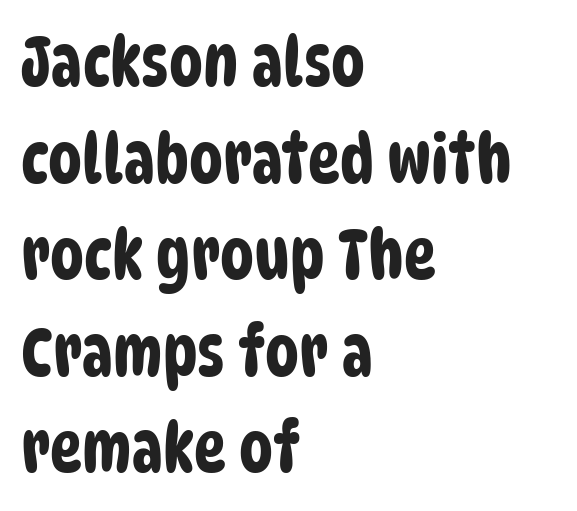
{"serif": "no", "width": "condensed", "stroke_contrast": "low", "x_height": "large", "monospaced": "no", "underline": "no", "align": "left", "line_spacing": "normal", "line_spacing_ratio": 1.42, "letter_spacing": "normal", "letter_spacing_em": 0.0, "glyph_px": 68}
